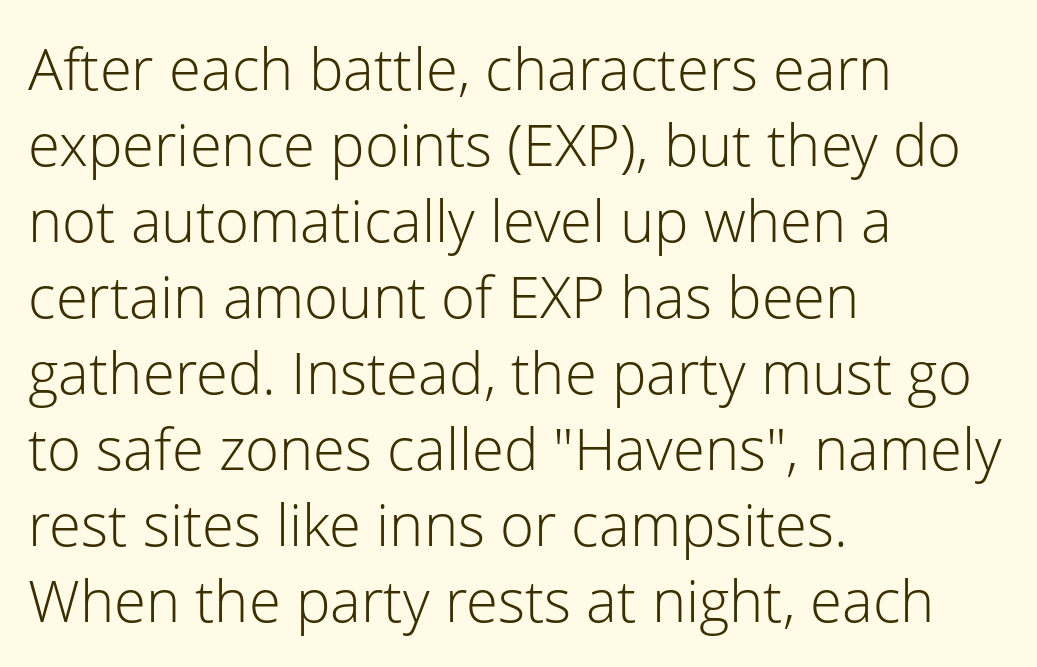
The image shows 58 px light sans-serif type, upright; set left-aligned, normal line spacing (1.31x), normal letter spacing, not underlined; low stroke contrast and a medium x-height.
